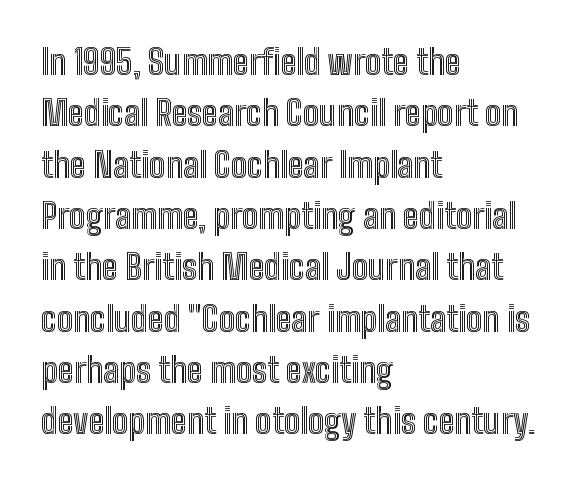
{"italic": "no", "width": "condensed", "x_height": "medium", "monospaced": "no", "underline": "no", "align": "left", "line_spacing": "normal", "line_spacing_ratio": 1.51, "letter_spacing": "normal", "letter_spacing_em": 0.0, "glyph_px": 34}
